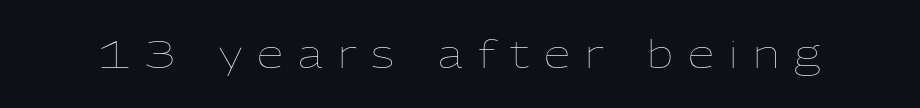
Q: Is the text bold? A: No.
Q: Is the text italic (slanted)? A: No, it is upright.
Q: Is the text underlined? A: No.
Q: Is the spacing between letters normal or unusually wide? A: Unusually wide.
Q: Width (condensed, normal, or wide)? A: Normal.
Q: Stroke contrast? A: Low.
Q: x-height? A: Medium.
Q: Monospaced? A: No.
